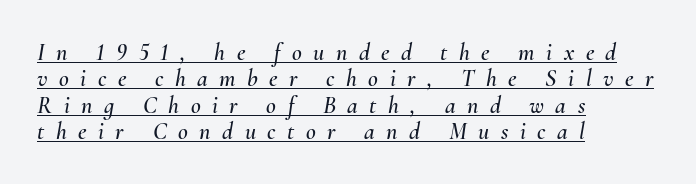
Horizontal alignment here is leftward, the default for most running prose. Each line of the rendering has a horizontal stroke beneath the glyphs. Does the lettering tilt? It does — this is italic. Inter-character spacing is expanded well beyond the font's built-in metrics. Vertical spacing — tight.
